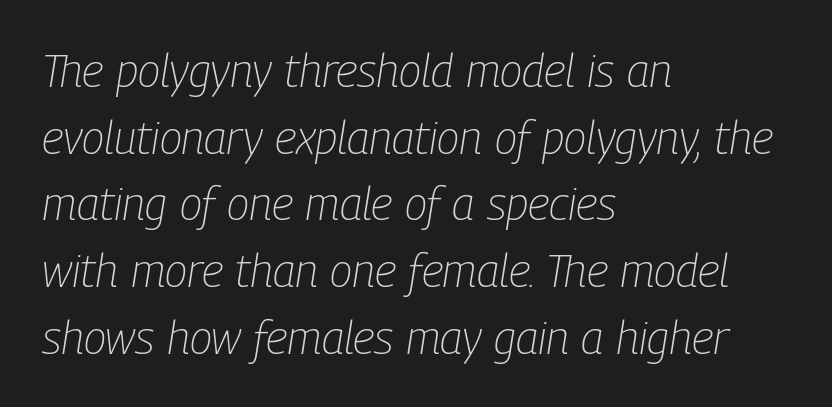
{"italic": "yes", "lean": "right", "slant_degrees": 9, "bold": "no", "weight": "light", "width": "condensed", "stroke_contrast": "low", "x_height": "medium", "monospaced": "no", "underline": "no", "align": "left", "line_spacing": "normal", "line_spacing_ratio": 1.45, "letter_spacing": "normal", "letter_spacing_em": 0.0, "glyph_px": 46}
